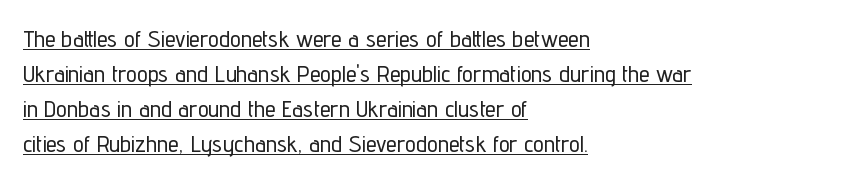
{"italic": "no", "underline": "yes", "align": "left", "line_spacing": "normal", "line_spacing_ratio": 1.46, "letter_spacing": "normal", "letter_spacing_em": 0.0, "glyph_px": 24}
